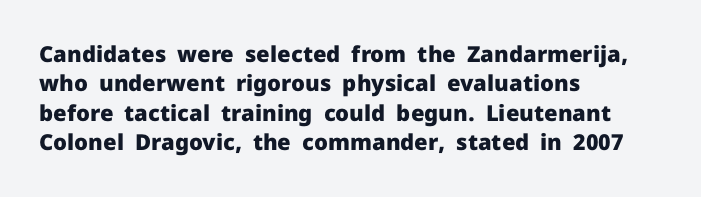
Q: Is the text bold? A: Yes.
Q: Is the text italic (slanted)? A: No, it is upright.
Q: Is the text underlined? A: No.
Q: How is the paragraph aligned? A: Left-aligned.
Q: Is the spacing between letters normal or unusually wide? A: Normal.
Q: Is the spacing between lines tight, normal or loose? A: Normal.
